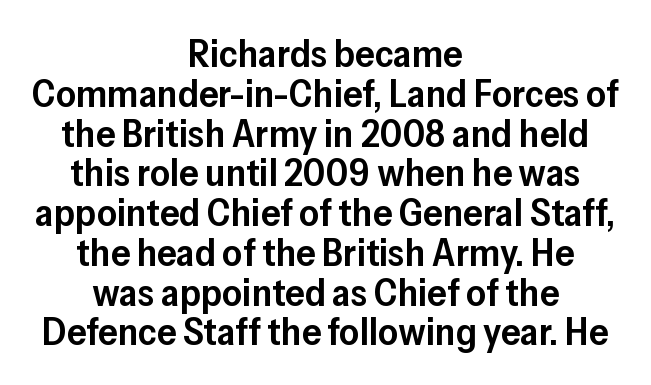
Q: Is the text bold? A: Semi-bold.
Q: Is the text italic (slanted)? A: No, it is upright.
Q: Is the typeface a serif or a sans-serif typeface? A: Sans-serif.
Q: Is the text underlined? A: No.
Q: How is the paragraph aligned? A: Centered.
Q: Is the spacing between letters normal or unusually wide? A: Normal.
Q: Is the spacing between lines tight, normal or loose? A: Tight.
Q: Width (condensed, normal, or wide)? A: Normal.
Q: Stroke contrast? A: Low.
Q: x-height? A: Medium.
Q: Monospaced? A: No.
